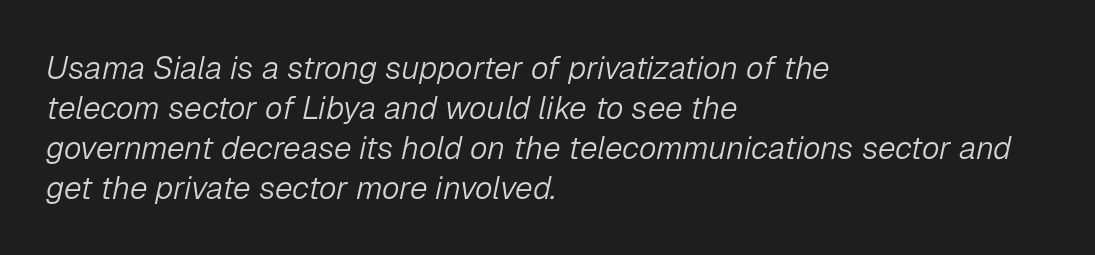
The image shows 32 px light type, italic (leaning right); set left-aligned, normal line spacing (1.25x), normal letter spacing, not underlined; low stroke contrast and a medium x-height.
